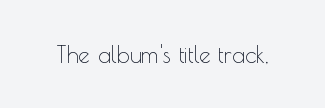
The type is set solid horizontally, with unmodified tracking. Words float on clear page, feet unadorned. A quiet, ordinary-to-light weight characterises the typeface. The type sits square on the baseline with zero lean.
